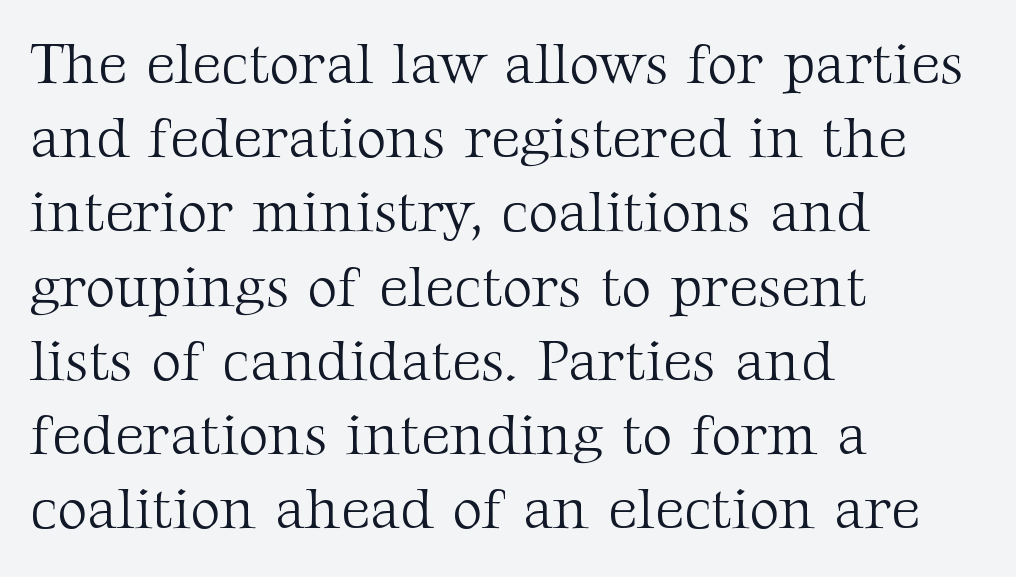
Beneath every word, the page is bare. The block of text has a typical density, with ordinary space between rows. Serif or sans? Serif — the stroke terminals have little feet. Style check: upright.
